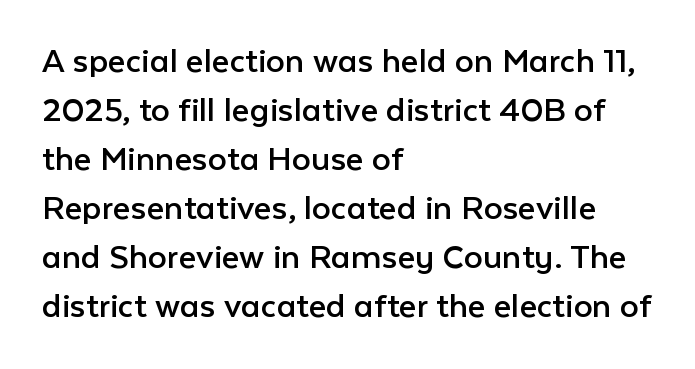
{"serif": "no", "italic": "no", "bold": "no", "weight": "regular", "width": "normal", "stroke_contrast": "low", "x_height": "medium", "monospaced": "no", "underline": "no", "align": "left", "line_spacing": "normal", "line_spacing_ratio": 1.29, "letter_spacing": "normal", "letter_spacing_em": 0.0, "glyph_px": 38}
